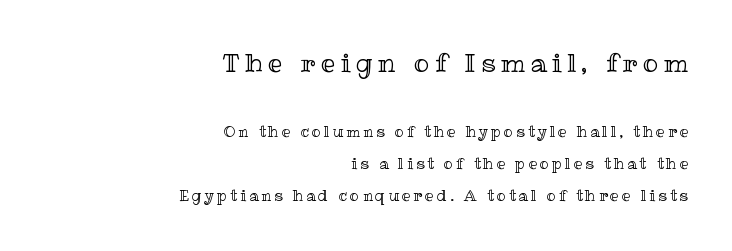
{"italic": "no", "underline": "no", "align": "right", "line_spacing": "loose", "line_spacing_ratio": 2.15, "letter_spacing": "wide", "letter_spacing_em": 0.2, "larger_block": "first", "size_ratio": 1.73, "glyph_px": 26}
